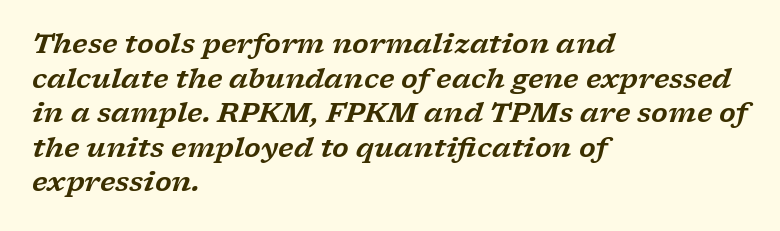
The area under the type is left untouched. Where is the straight margin? On the left. Would a proofreader flag this as italicized? Yes. Inter-character spacing is left at the font's built-in metrics. How would I describe the line gaps? Plain and ordinary.
